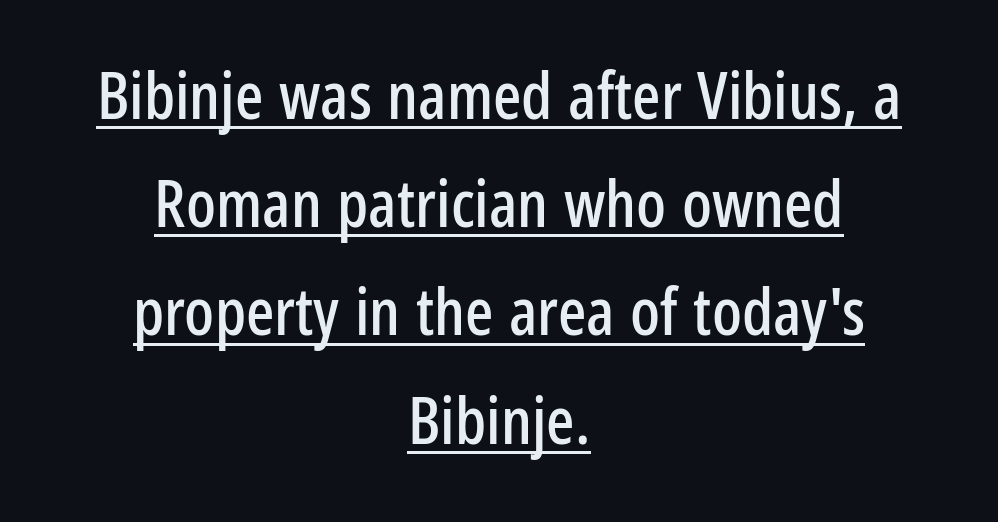
Q: Is the text italic (slanted)? A: No, it is upright.
Q: Is the typeface a serif or a sans-serif typeface? A: Sans-serif.
Q: Is the text underlined? A: Yes.
Q: How is the paragraph aligned? A: Centered.
Q: Is the spacing between letters normal or unusually wide? A: Normal.
Q: Is the spacing between lines tight, normal or loose? A: Normal.
Q: Width (condensed, normal, or wide)? A: Condensed.
Q: Stroke contrast? A: Low.
Q: x-height? A: Medium.
Q: Monospaced? A: No.
